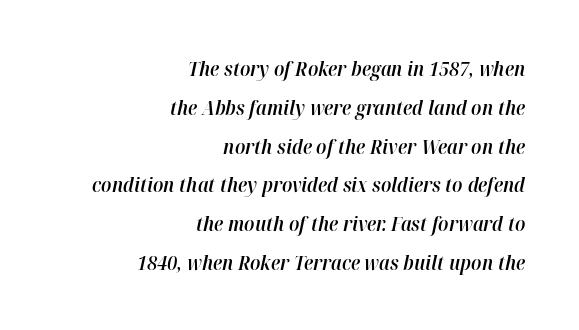
The image shows 20 px text type, italic (leaning right); set right-aligned, loose line spacing (1.94x), normal letter spacing, not underlined.
